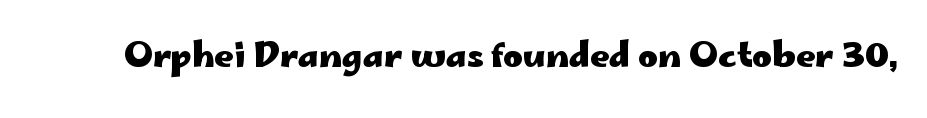
Q: Is the text bold? A: Yes.
Q: Is the text italic (slanted)? A: No, it is upright.
Q: Is the typeface a serif or a sans-serif typeface? A: Sans-serif.
Q: Is the text underlined? A: No.
Q: Is the spacing between letters normal or unusually wide? A: Normal.
Q: Width (condensed, normal, or wide)? A: Wide.
Q: Stroke contrast? A: Low.
Q: x-height? A: Small.
Q: Monospaced? A: No.
